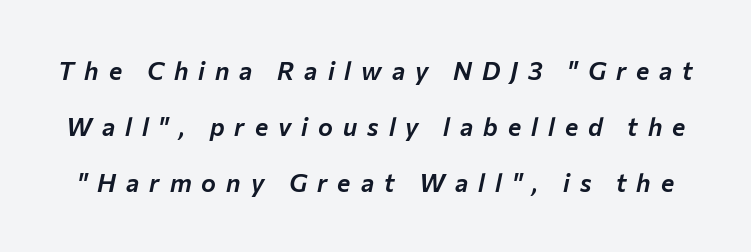
{"italic": "yes", "lean": "right", "slant_degrees": 12, "underline": "no", "line_spacing": "loose", "line_spacing_ratio": 2.24, "letter_spacing": "wide", "letter_spacing_em": 0.4, "glyph_px": 25}
